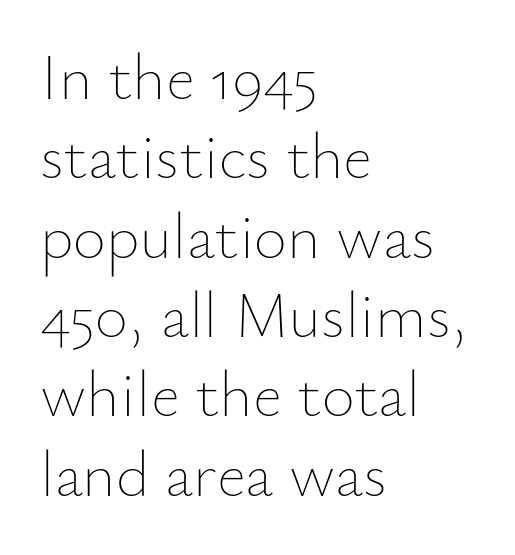
Anything drawn beneath the words? Only blank space. This is the regular roman posture of the typeface. A quiet, ordinary-to-light weight characterises the typeface. Horizontally, the lines are justified to the leading edge only.
